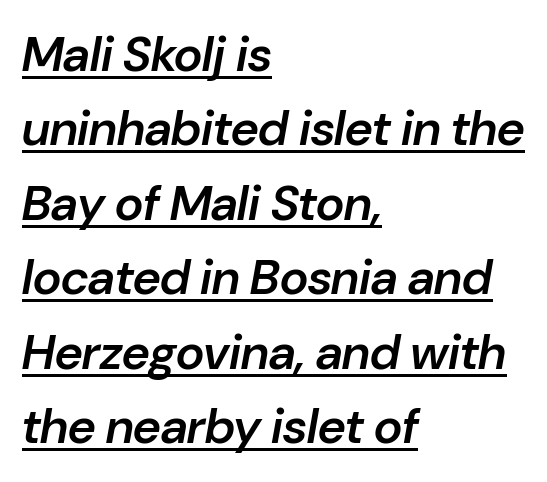
{"italic": "yes", "lean": "right", "slant_degrees": 10, "bold": "semi", "weight": "semibold", "width": "normal", "stroke_contrast": "low", "x_height": "medium", "monospaced": "no", "underline": "yes", "align": "left", "line_spacing": "normal", "line_spacing_ratio": 1.52, "letter_spacing": "normal", "letter_spacing_em": 0.0, "glyph_px": 49}
